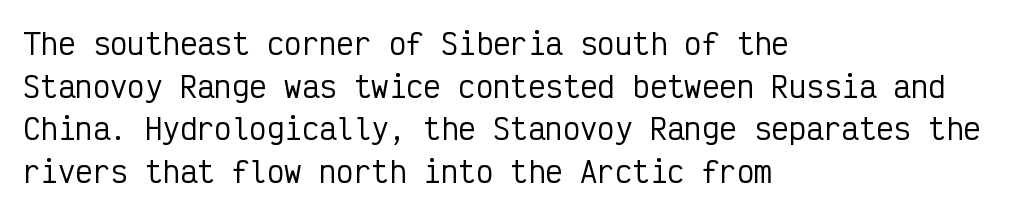
The lines sit at an ordinary, default distance from one another. Check under the words: just untouched page. Look at the tracking — it's just the regular setting, nothing added. The lines are quadded left. Every character here occupies the same horizontal width, giving the sample a typewriter-like rhythm.
